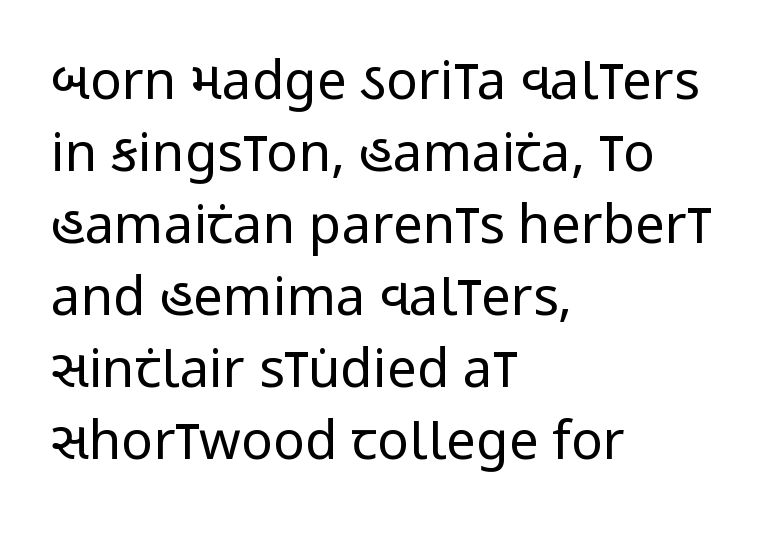
{"serif": "no", "italic": "no", "bold": "no", "weight": "regular", "width": "condensed", "stroke_contrast": "low", "x_height": "large", "monospaced": "no", "underline": "no", "align": "left", "line_spacing": "normal", "line_spacing_ratio": 1.36, "letter_spacing": "normal", "letter_spacing_em": 0.0, "glyph_px": 53}
